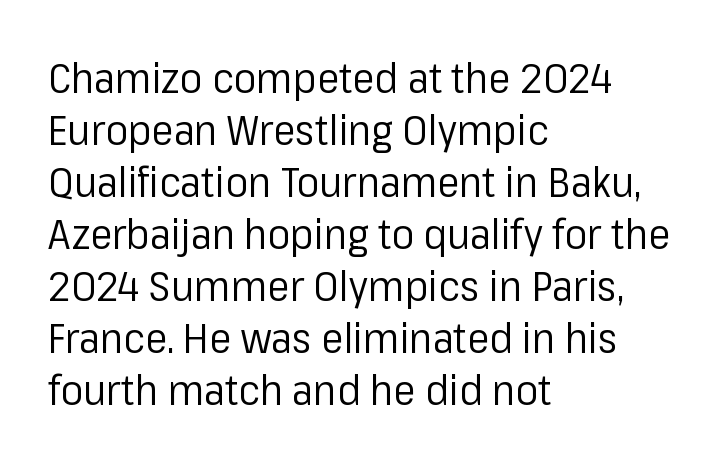
A bare baseline throughout the passage. Standard letterfit; no display-style spreading of the glyphs. Line starts are locked; line ends wander. Is this a fixed-width face? No — the glyphs have proportional, varying widths. Notice how the stems are strictly vertical — no italics here. Caption: face not bold, strokes unweighted.
